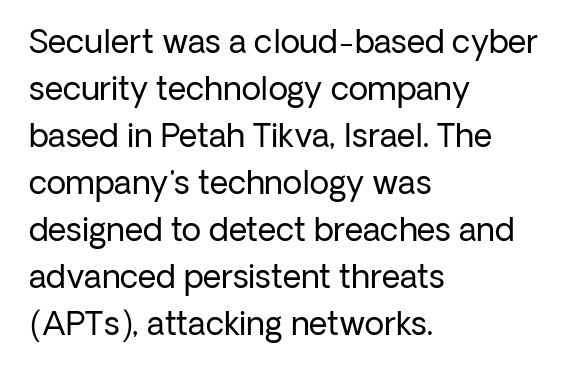
You could call the tracking neutral — neither tight nor loose. Weight: in the light-to-regular range. Horizontal bands of white between lines are of average thickness. Every stem runs plumb, perpendicular to the baseline. Varying glyph widths throughout — classic text-font behaviour. In terms of letterform style, serifs are entirely absent.
